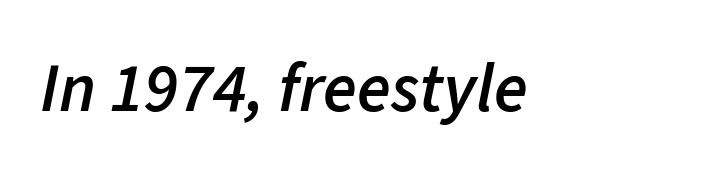
{"italic": "yes", "lean": "right", "slant_degrees": 11, "bold": "semi", "weight": "semibold", "width": "normal", "stroke_contrast": "low", "x_height": "medium", "monospaced": "no", "underline": "no", "letter_spacing": "normal", "letter_spacing_em": 0.0, "glyph_px": 69}
